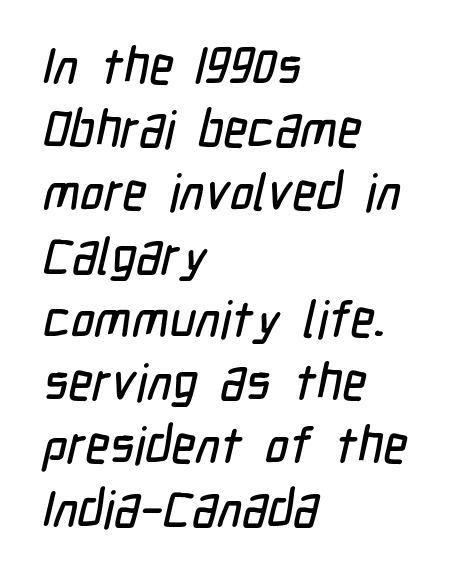
{"serif": "no", "width": "condensed", "stroke_contrast": "low", "x_height": "medium", "monospaced": "no", "underline": "no", "align": "left", "line_spacing_ratio": 1.24, "letter_spacing": "normal", "letter_spacing_em": 0.0, "glyph_px": 51}
